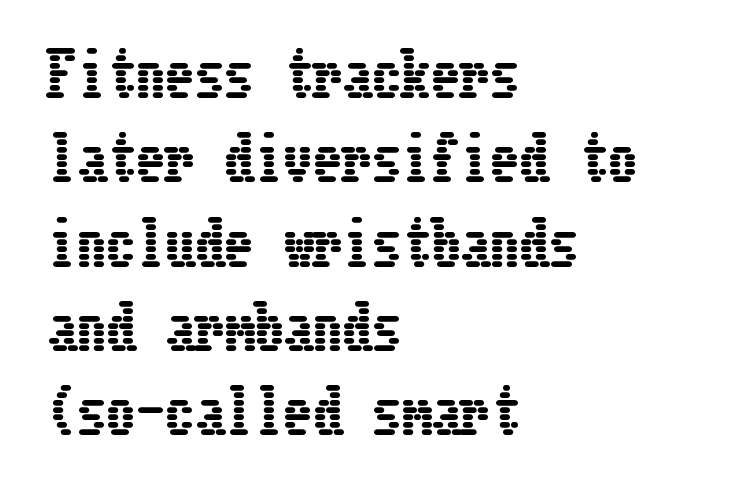
This sample uses plain, unmodified letter spacing. The compositor pushed each line to the left boundary. The lines sit at an ordinary, default distance from one another. The baseline area is clear.
